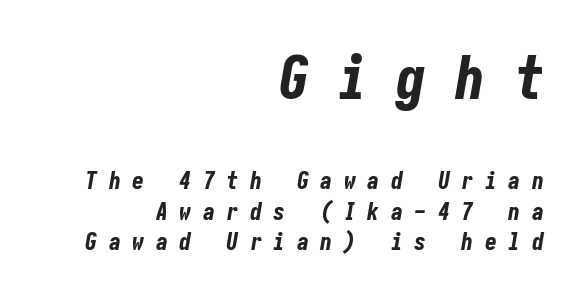
The image shows 60 px bold, condensed type, italic (leaning right); set right-aligned, normal line spacing (1.28x), unusually wide letter spacing (+0.48 em), not underlined; the first (top) block is 2.5x larger; low stroke contrast and a medium x-height.
